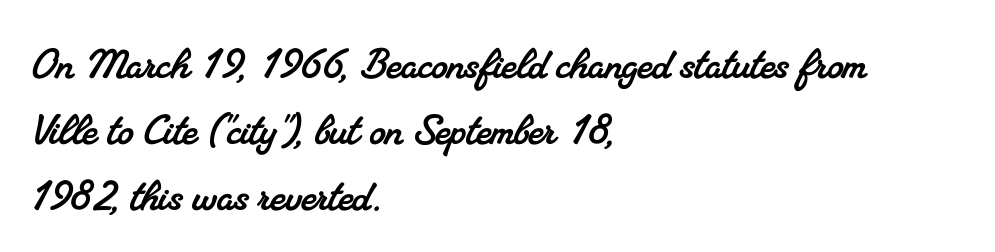
Q: Is the typeface a serif or a sans-serif typeface? A: Serif.
Q: Is the text underlined? A: No.
Q: How is the paragraph aligned? A: Left-aligned.
Q: Is the spacing between letters normal or unusually wide? A: Normal.
Q: Is the spacing between lines tight, normal or loose? A: Normal.
Q: Width (condensed, normal, or wide)? A: Normal.
Q: Stroke contrast? A: Medium.
Q: x-height? A: Small.
Q: Monospaced? A: No.
